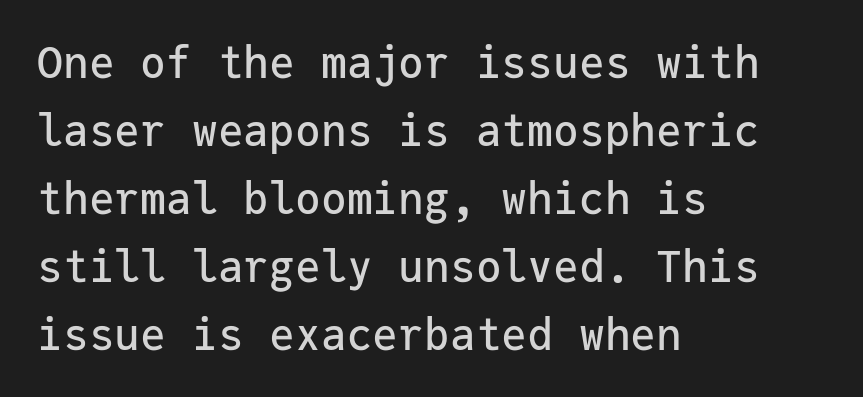
Q: Is the text italic (slanted)? A: No, it is upright.
Q: Is the typeface a serif or a sans-serif typeface? A: Sans-serif.
Q: Is the text underlined? A: No.
Q: How is the paragraph aligned? A: Left-aligned.
Q: Is the spacing between letters normal or unusually wide? A: Normal.
Q: Is the spacing between lines tight, normal or loose? A: Normal.
Q: Width (condensed, normal, or wide)? A: Normal.
Q: Stroke contrast? A: Low.
Q: x-height? A: Medium.
Q: Monospaced? A: Yes.
